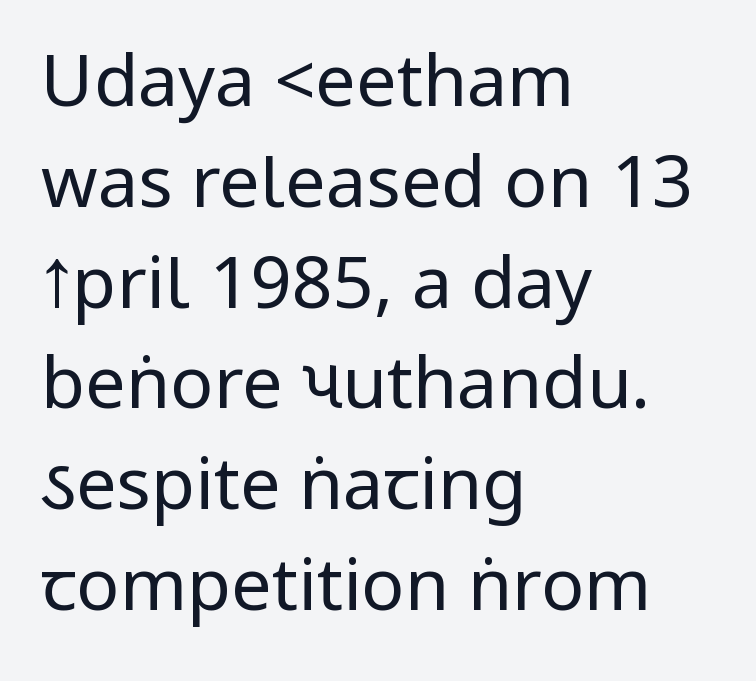
{"serif": "no", "italic": "no", "bold": "no", "weight": "regular", "width": "condensed", "stroke_contrast": "low", "underline": "no", "align": "left", "line_spacing": "normal", "line_spacing_ratio": 1.4, "letter_spacing": "normal", "letter_spacing_em": 0.0, "glyph_px": 72}
